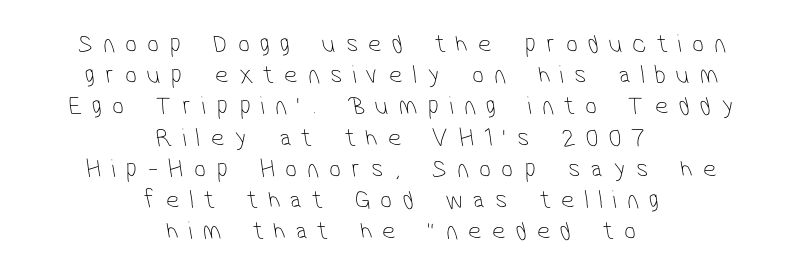
The passage is arranged like a title page — every line centered. This reads as an unemphasized weight, regular at the heaviest. Decoration check: the copy has no underline. This sample uses expanded letter spacing, leaving extra air between glyphs.
